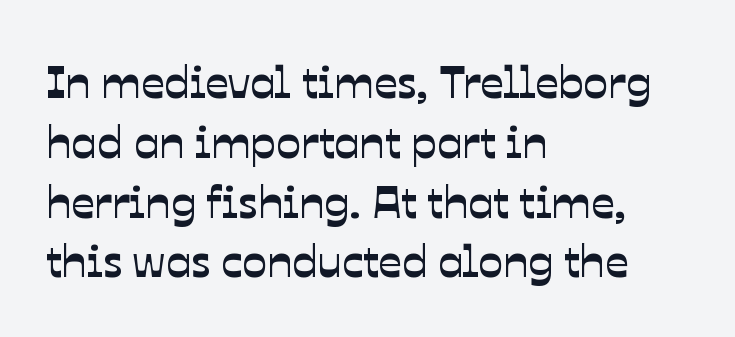
The image shows 46 px sans-serif type; set left-aligned, normal line spacing (1.3x), normal letter spacing, not underlined; low stroke contrast and a medium x-height.
